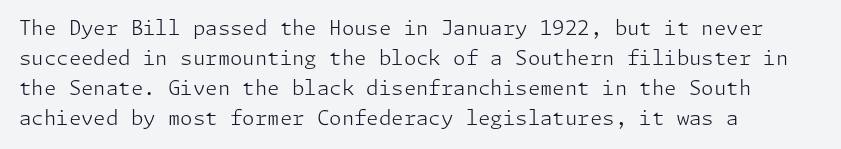
Q: Is the text bold? A: No.
Q: Is the text italic (slanted)? A: No, it is upright.
Q: Is the text underlined? A: No.
Q: How is the paragraph aligned? A: Left-aligned.
Q: Is the spacing between letters normal or unusually wide? A: Normal.
Q: Is the spacing between lines tight, normal or loose? A: Normal.
